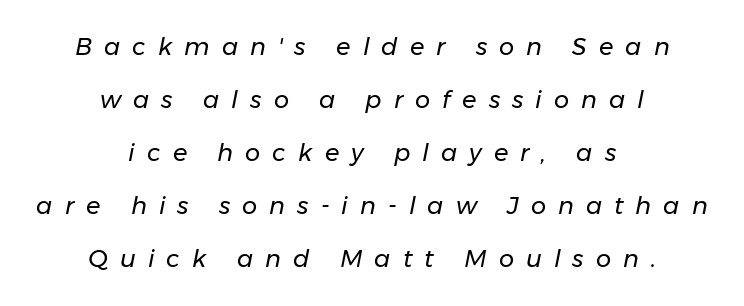
Q: Is the text bold? A: No.
Q: Is the text italic (slanted)? A: Yes, it leans right by about 11 degrees.
Q: Is the text underlined? A: No.
Q: How is the paragraph aligned? A: Centered.
Q: Is the spacing between letters normal or unusually wide? A: Unusually wide.
Q: Is the spacing between lines tight, normal or loose? A: Loose.
